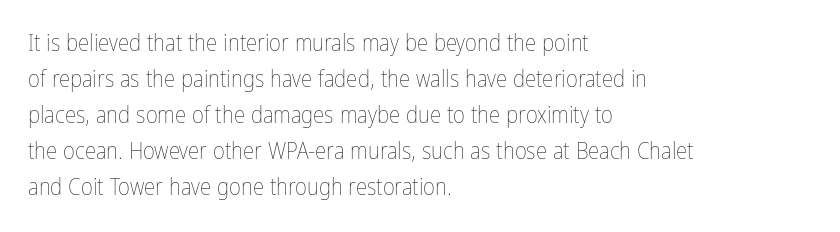
Q: Is the text bold? A: No.
Q: Is the text italic (slanted)? A: No, it is upright.
Q: Is the text underlined? A: No.
Q: How is the paragraph aligned? A: Left-aligned.
Q: Is the spacing between letters normal or unusually wide? A: Normal.
Q: Is the spacing between lines tight, normal or loose? A: Normal.
